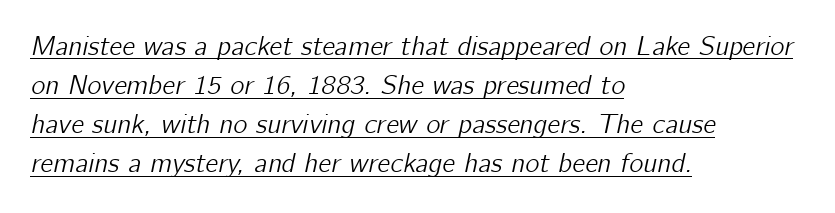
Q: Is the text italic (slanted)? A: Yes, it leans right by about 12 degrees.
Q: Is the text underlined? A: Yes.
Q: How is the paragraph aligned? A: Left-aligned.
Q: Is the spacing between letters normal or unusually wide? A: Normal.
Q: Is the spacing between lines tight, normal or loose? A: Normal.
